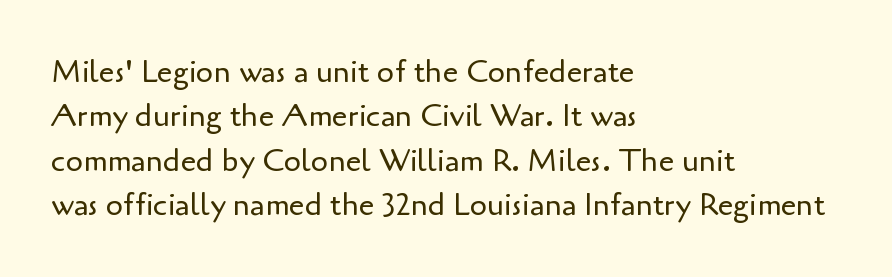
{"serif": "no", "italic": "no", "bold": "no", "weight": "regular", "width": "normal", "stroke_contrast": "low", "x_height": "small", "monospaced": "no", "underline": "no", "align": "left", "line_spacing": "normal", "line_spacing_ratio": 1.43, "letter_spacing": "normal", "letter_spacing_em": 0.0, "glyph_px": 31}
